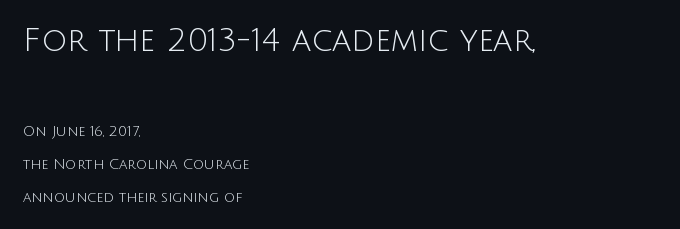
The image shows 32 px light sans-serif type, upright; set left-aligned, loose line spacing (2.34x), normal letter spacing, not underlined; the first (top) block is 2.29x larger; low stroke contrast and a large x-height.
